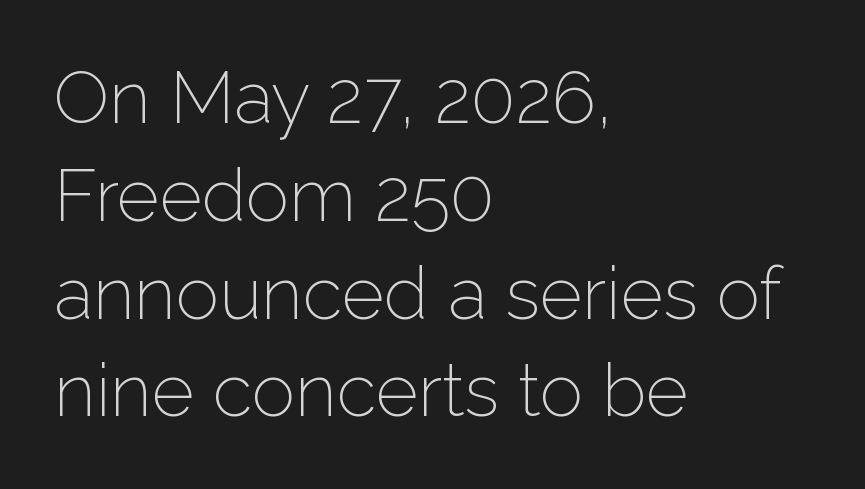
Every row of glyphs begins at an identical x-position on the left. In terms of letterspacing, this is plain default setting. Type without underlining. Evenly set lines give the paragraph a standard silhouette.
